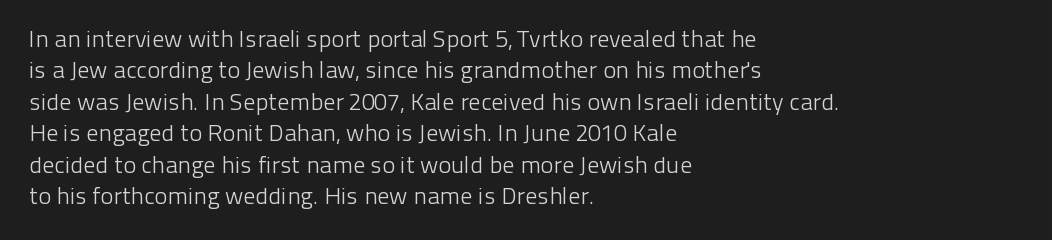
Q: Is the text bold? A: No.
Q: Is the text italic (slanted)? A: No, it is upright.
Q: Is the text underlined? A: No.
Q: How is the paragraph aligned? A: Left-aligned.
Q: Is the spacing between letters normal or unusually wide? A: Normal.
Q: Is the spacing between lines tight, normal or loose? A: Normal.
